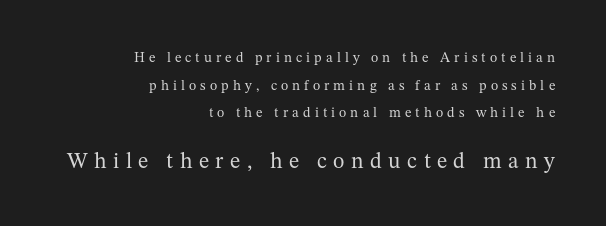
Q: Is the text bold? A: No.
Q: Is the text italic (slanted)? A: No, it is upright.
Q: Is the text underlined? A: No.
Q: How is the paragraph aligned? A: Right-aligned.
Q: Is the spacing between letters normal or unusually wide? A: Unusually wide.
Q: Is the spacing between lines tight, normal or loose? A: Loose.
Q: Which block of text is set in a larger size, the first (top) or the second (bottom)? A: The second (bottom) one.
